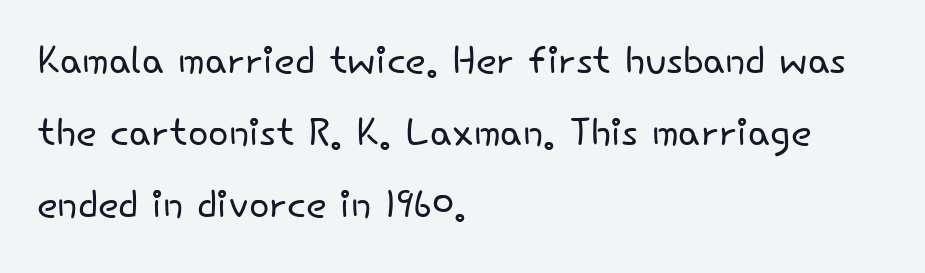
Q: Is the text bold? A: No.
Q: Is the text italic (slanted)? A: No, it is upright.
Q: Is the typeface a serif or a sans-serif typeface? A: Sans-serif.
Q: Is the text underlined? A: No.
Q: How is the paragraph aligned? A: Left-aligned.
Q: Is the spacing between letters normal or unusually wide? A: Normal.
Q: Is the spacing between lines tight, normal or loose? A: Normal.
Q: Width (condensed, normal, or wide)? A: Normal.
Q: Stroke contrast? A: Low.
Q: x-height? A: Small.
Q: Monospaced? A: No.
